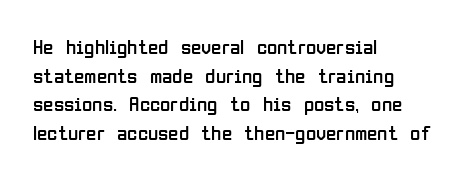
{"italic": "no", "bold": "no", "underline": "no", "align": "left", "line_spacing": "normal", "line_spacing_ratio": 1.36, "letter_spacing": "normal", "letter_spacing_em": 0.0, "glyph_px": 21}
